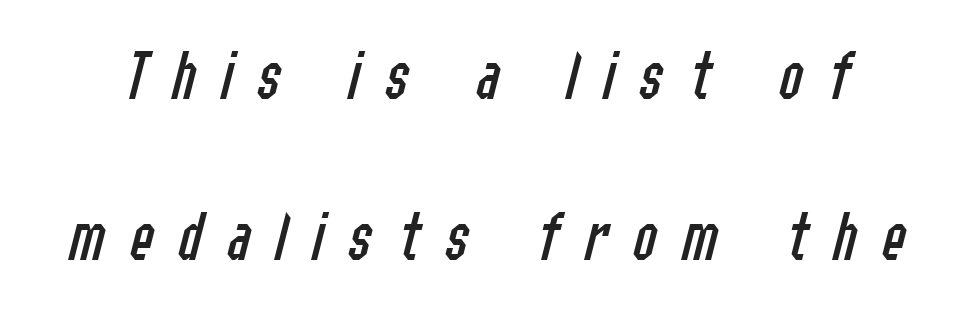
Q: Is the text bold? A: No.
Q: Is the text italic (slanted)? A: Yes, it leans right by about 14 degrees.
Q: Is the text underlined? A: No.
Q: Is the spacing between letters normal or unusually wide? A: Unusually wide.
Q: Is the spacing between lines tight, normal or loose? A: Loose.
Q: Width (condensed, normal, or wide)? A: Condensed.
Q: Stroke contrast? A: Low.
Q: x-height? A: Medium.
Q: Monospaced? A: No.
